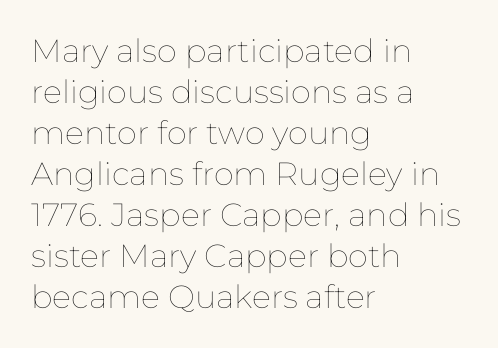
The image shows 32 px thin type, upright; set left-aligned, normal line spacing (1.28x), normal letter spacing, not underlined; low stroke contrast and a medium x-height.
